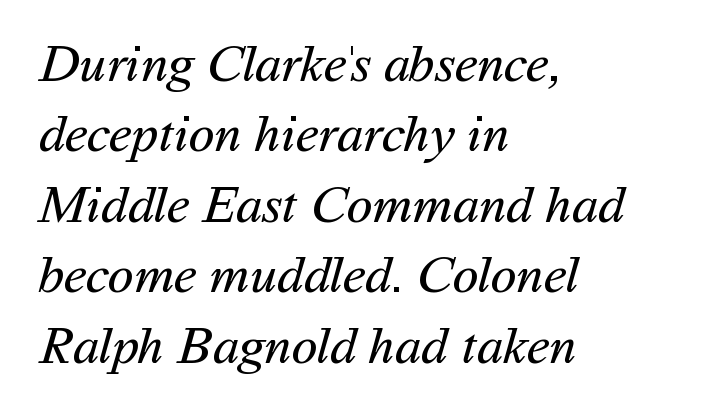
The image shows 53 px regular-weight sans-serif type; set left-aligned, normal line spacing (1.33x), normal letter spacing, not underlined; medium stroke contrast and a medium x-height.
